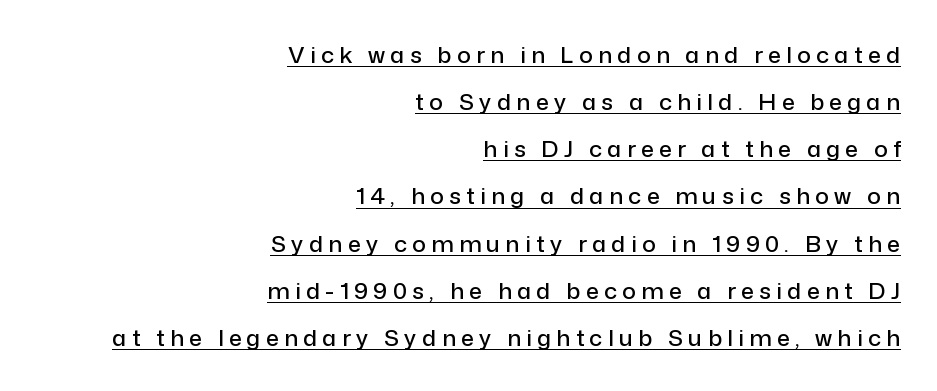
The image shows 23 px text type, upright; set right-aligned, loose line spacing (2.05x), unusually wide letter spacing (+0.23 em), underlined.
